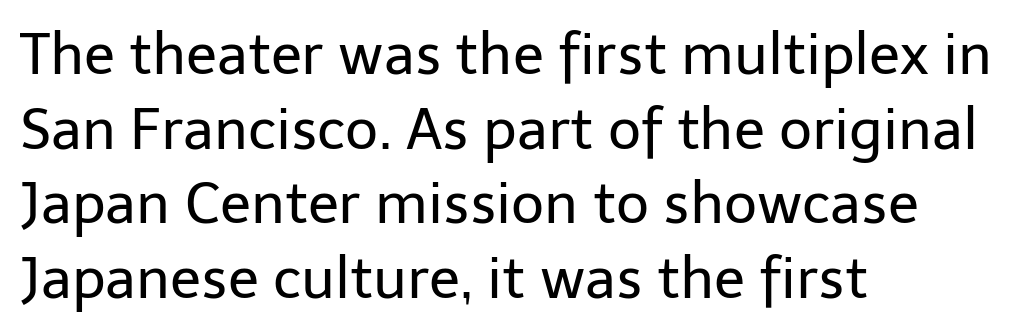
{"serif": "no", "italic": "no", "bold": "no", "weight": "regular", "width": "normal", "stroke_contrast": "low", "x_height": "medium", "monospaced": "no", "underline": "no", "align": "left", "line_spacing": "normal", "line_spacing_ratio": 1.31, "letter_spacing": "normal", "letter_spacing_em": 0.0, "glyph_px": 57}
